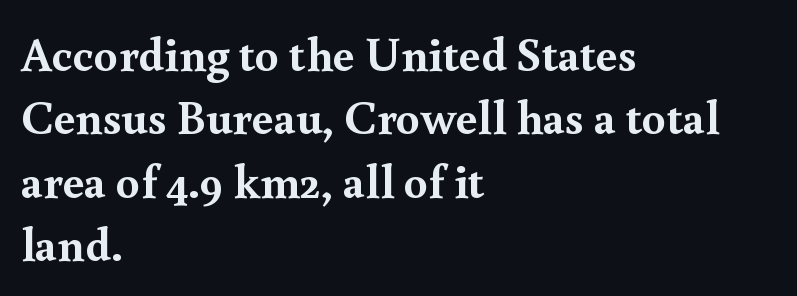
{"serif": "yes", "italic": "no", "bold": "yes", "weight": "semibold", "width": "normal", "x_height": "small", "monospaced": "no", "underline": "no", "align": "left", "line_spacing": "normal", "line_spacing_ratio": 1.32, "letter_spacing": "normal", "letter_spacing_em": 0.0, "glyph_px": 48}
